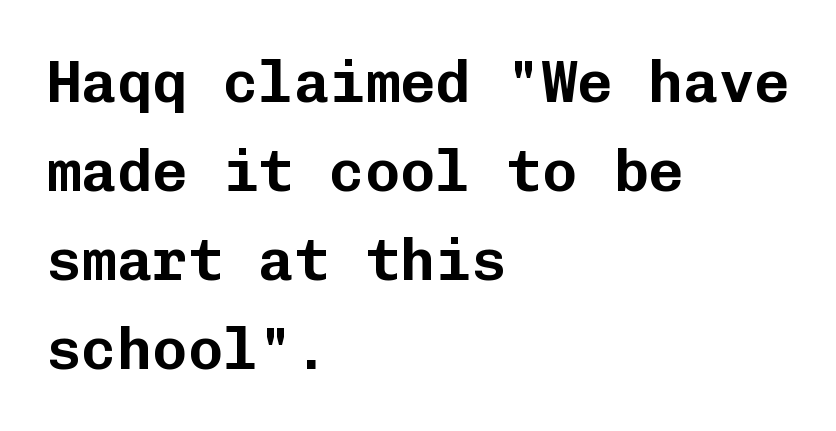
The image shows 59 px sans-serif type, upright, monospaced; set left-aligned, normal line spacing (1.51x), normal letter spacing, not underlined; low stroke contrast and a medium x-height.
